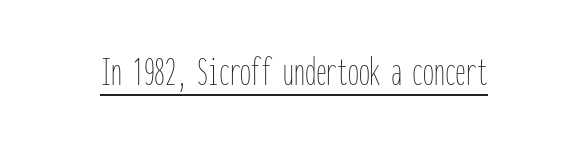
{"italic": "no", "bold": "no", "weight": "thin", "width": "condensed", "stroke_contrast": "low", "x_height": "medium", "monospaced": "yes", "underline": "yes", "letter_spacing": "normal", "letter_spacing_em": 0.0, "glyph_px": 43}
